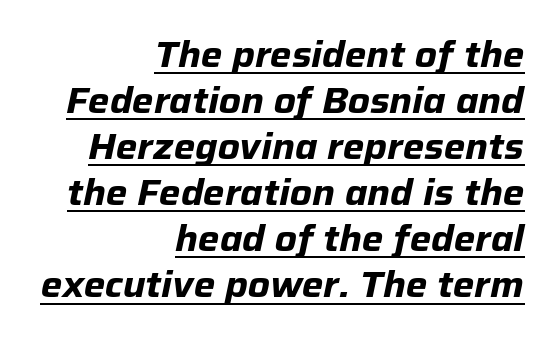
A typesetter would call this zero additional tracking. Character widths vary here, with narrow letters taking less room than wide ones. Bold? Absolutely — the strokes are thick and heavy. Is there much room between lines? A standard amount, neither cramped nor airy.
